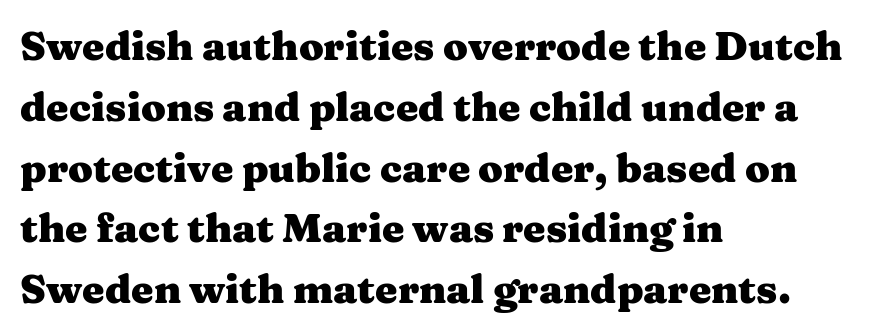
{"serif": "yes", "italic": "no", "bold": "yes", "weight": "heavy", "width": "wide", "stroke_contrast": "medium", "x_height": "medium", "monospaced": "no", "underline": "no", "align": "left", "line_spacing": "normal", "line_spacing_ratio": 1.52, "letter_spacing": "normal", "letter_spacing_em": 0.0, "glyph_px": 40}
